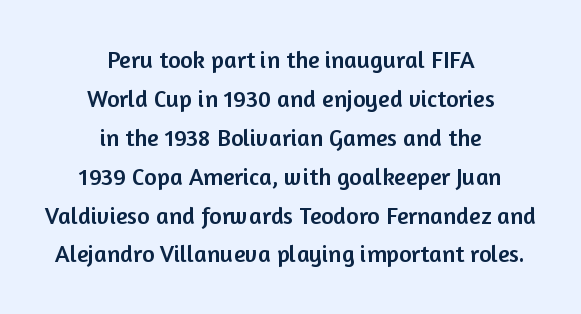
The image shows 24 px text type, upright; set centered, normal line spacing (1.62x), normal letter spacing, not underlined.
